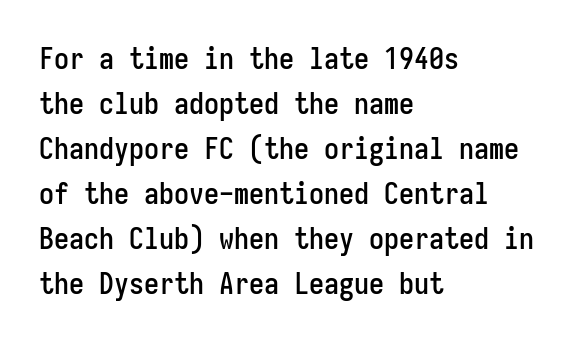
The compositor pushed each line to the left boundary. Notice how the stems are strictly vertical — no italics here. Type style note: lacks serifs. The letterforms sit shoulder to shoulder at normal distance.
